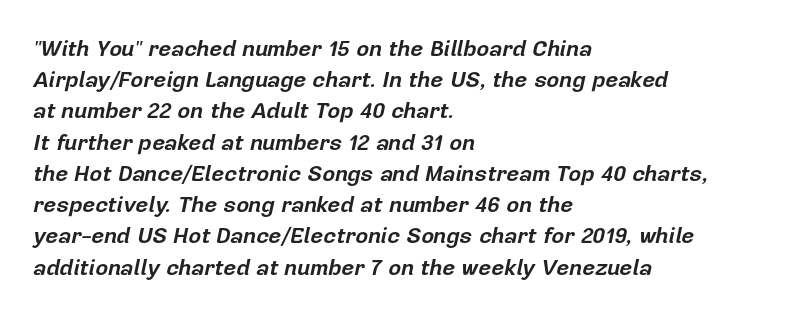
Just letters on the line, the space beneath them empty. Where is the straight margin? On the left. Heavy-handed strokes throughout: this text is bold. These lines were composed using italics. Caption: standard tracking, unaltered. Horizontal bands of white between lines are of average thickness.
